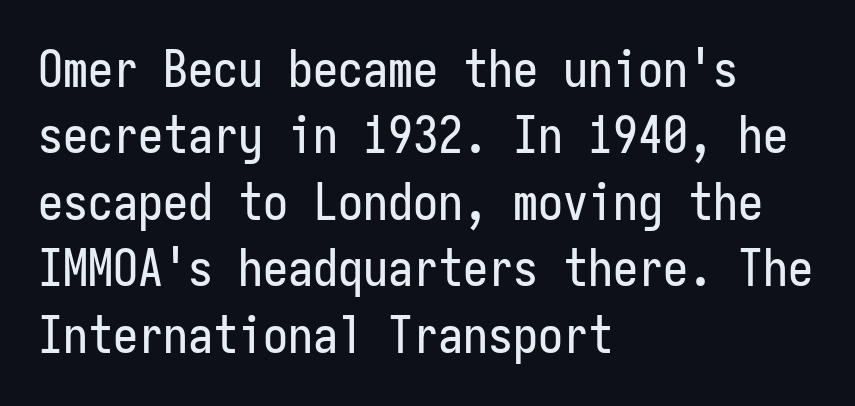
I'd call this a sans setting — the letters go barefoot. Teacher's note: observe the even left margin — that is flush-left alignment. The rendering uses a moderate line-height, typical for paragraphs. Fixed-width glyphs throughout — classic coding-font behaviour. Designer's note — italics off, roman on. Glyph-to-glyph distance matches everyday printed text.
